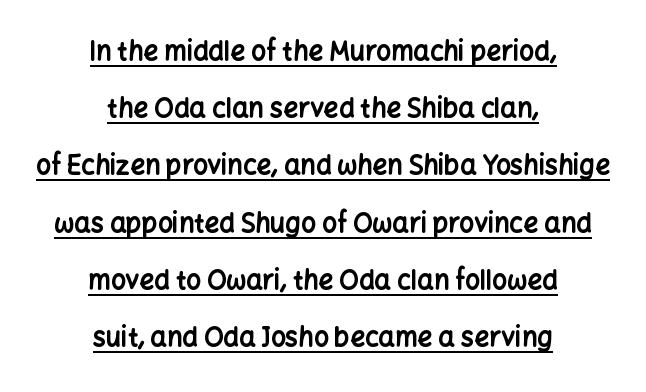
Q: Is the text bold? A: Yes.
Q: Is the text italic (slanted)? A: No, it is upright.
Q: Is the text underlined? A: Yes.
Q: How is the paragraph aligned? A: Centered.
Q: Is the spacing between letters normal or unusually wide? A: Normal.
Q: Is the spacing between lines tight, normal or loose? A: Loose.
